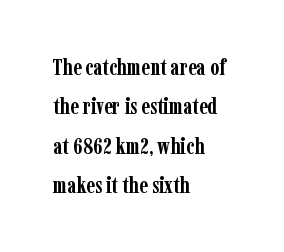
The rendering anchors every line to the left-hand side. How are the letters spaced? Ordinarily, with no added tracking. Descenders are the only things crossing below the line. Chunky letters — that's bold for sure. Style check: upright.
